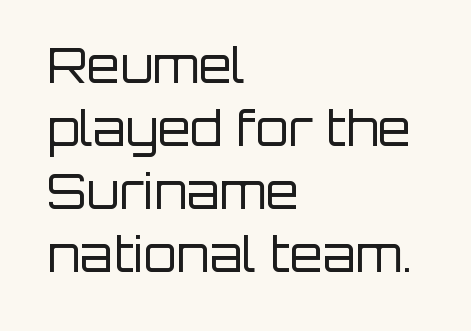
{"serif": "no", "italic": "no", "bold": "no", "weight": "regular", "width": "normal", "stroke_contrast": "low", "x_height": "large", "monospaced": "no", "underline": "no", "align": "left", "line_spacing": "normal", "line_spacing_ratio": 1.31, "letter_spacing": "normal", "letter_spacing_em": 0.0, "glyph_px": 48}
